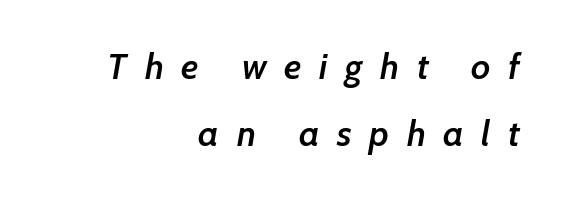
Q: Is the text bold? A: Semi-bold.
Q: Is the text italic (slanted)? A: Yes, it leans right by about 7 degrees.
Q: Is the text underlined? A: No.
Q: How is the paragraph aligned? A: Right-aligned.
Q: Is the spacing between letters normal or unusually wide? A: Unusually wide.
Q: Width (condensed, normal, or wide)? A: Normal.
Q: Stroke contrast? A: Low.
Q: x-height? A: Medium.
Q: Monospaced? A: No.
